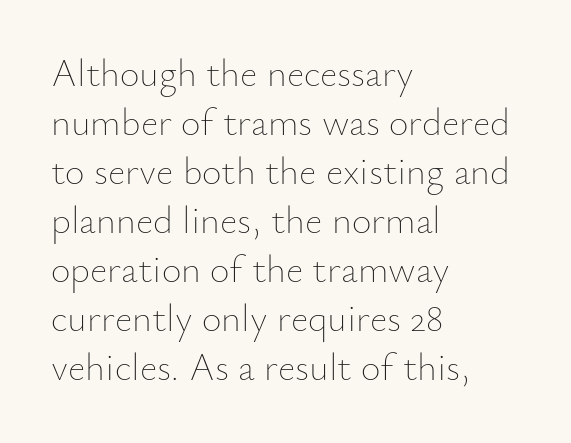
Q: Is the text bold? A: No.
Q: Is the text italic (slanted)? A: No, it is upright.
Q: Is the text underlined? A: No.
Q: How is the paragraph aligned? A: Left-aligned.
Q: Is the spacing between letters normal or unusually wide? A: Normal.
Q: Is the spacing between lines tight, normal or loose? A: Normal.
Q: Width (condensed, normal, or wide)? A: Normal.
Q: Stroke contrast? A: Low.
Q: x-height? A: Small.
Q: Monospaced? A: No.
